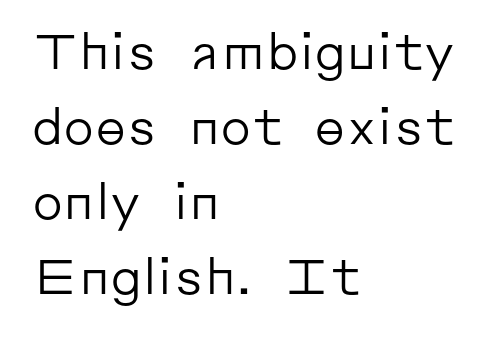
The image shows 49 px regular-weight sans-serif type, upright; set left-aligned, normal line spacing (1.53x), normal letter spacing, not underlined; low stroke contrast and a medium x-height.
